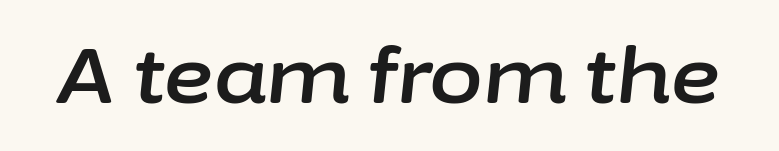
{"italic": "yes", "lean": "right", "slant_degrees": 6, "width": "normal", "stroke_contrast": "low", "x_height": "medium", "monospaced": "no", "underline": "no", "letter_spacing": "normal", "letter_spacing_em": 0.0, "glyph_px": 78}
